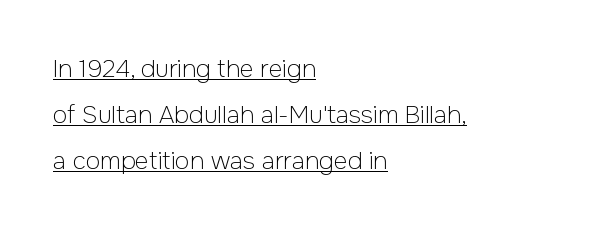
{"italic": "no", "bold": "no", "underline": "yes", "align": "left", "line_spacing": "loose", "line_spacing_ratio": 1.92, "letter_spacing": "normal", "letter_spacing_em": 0.0, "glyph_px": 24}
